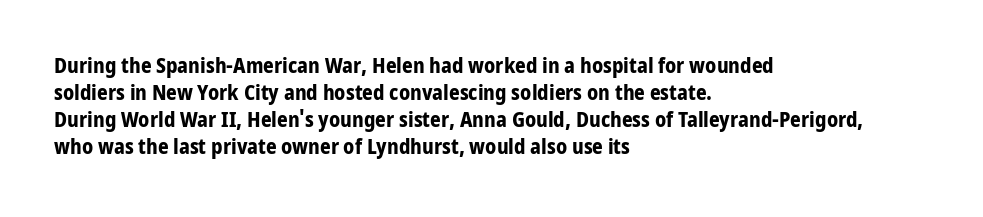
The image shows 21 px bold type, upright; set left-aligned, normal line spacing (1.29x), normal letter spacing, not underlined.
